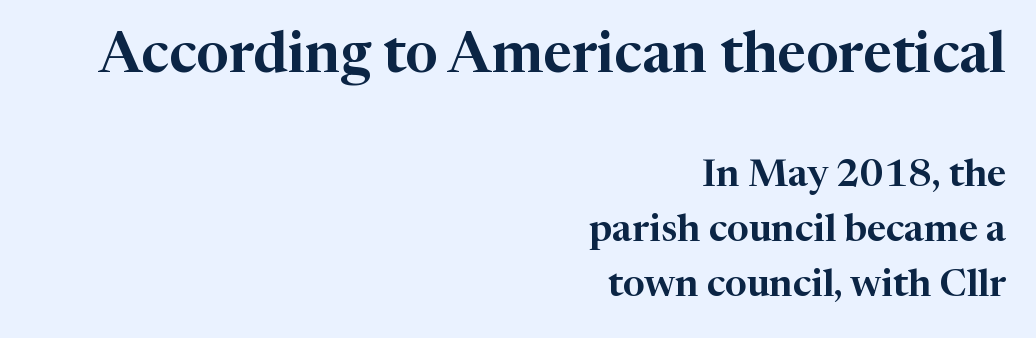
Q: Is the text italic (slanted)? A: No, it is upright.
Q: Is the typeface a serif or a sans-serif typeface? A: Serif.
Q: Is the text underlined? A: No.
Q: How is the paragraph aligned? A: Right-aligned.
Q: Is the spacing between letters normal or unusually wide? A: Normal.
Q: Is the spacing between lines tight, normal or loose? A: Normal.
Q: Which block of text is set in a larger size, the first (top) or the second (bottom)? A: The first (top) one.
Q: Width (condensed, normal, or wide)? A: Normal.
Q: Stroke contrast? A: High.
Q: x-height? A: Medium.
Q: Monospaced? A: No.
